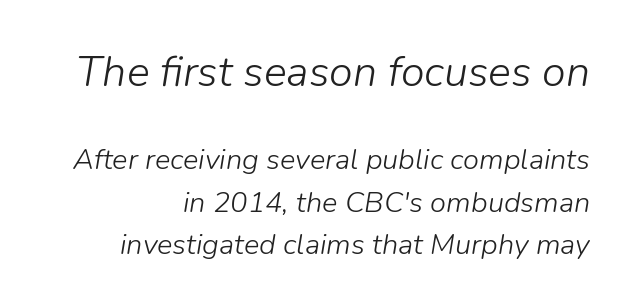
{"italic": "yes", "lean": "right", "slant_degrees": 9, "bold": "no", "weight": "light", "width": "normal", "stroke_contrast": "low", "x_height": "medium", "monospaced": "no", "underline": "no", "align": "right", "line_spacing": "normal", "line_spacing_ratio": 1.46, "letter_spacing": "normal", "letter_spacing_em": 0.0, "larger_block": "first", "size_ratio": 1.48, "glyph_px": 43}
